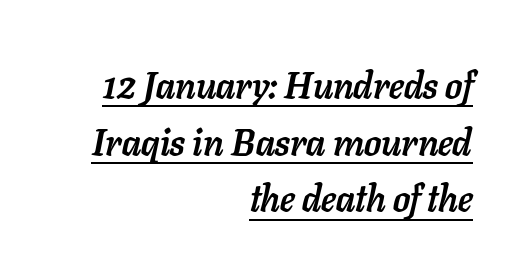
The image shows 37 px semibold type, italic (leaning right); set right-aligned, normal line spacing (1.53x), normal letter spacing, underlined; low stroke contrast and a medium x-height.
